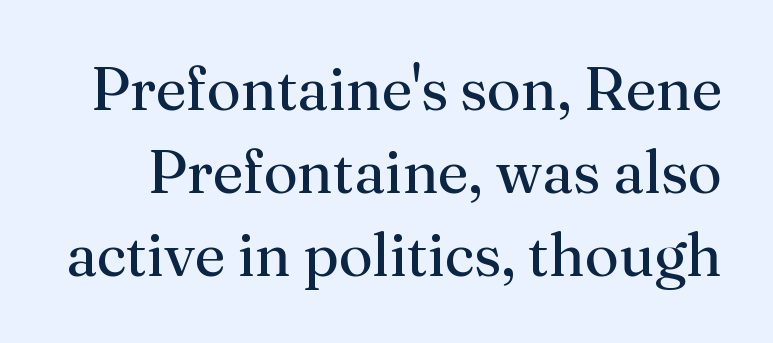
The image shows 60 px regular-weight serif type, upright; set normal line spacing (1.38x), normal letter spacing, not underlined; medium stroke contrast and a medium x-height.
